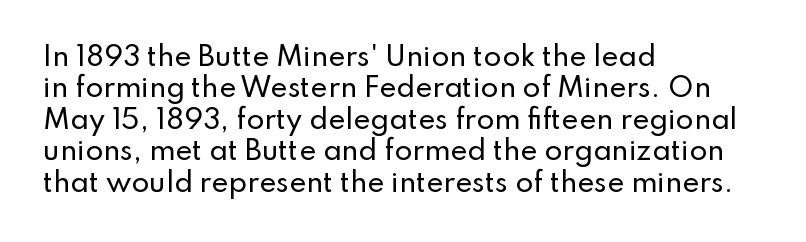
{"italic": "no", "underline": "no", "align": "left", "line_spacing_ratio": 1.21, "letter_spacing": "normal", "letter_spacing_em": 0.0, "glyph_px": 26}
